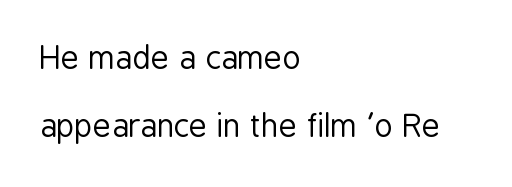
Q: Is the text bold? A: No.
Q: Is the text italic (slanted)? A: No, it is upright.
Q: Is the typeface a serif or a sans-serif typeface? A: Sans-serif.
Q: Is the text underlined? A: No.
Q: How is the paragraph aligned? A: Left-aligned.
Q: Is the spacing between letters normal or unusually wide? A: Normal.
Q: Is the spacing between lines tight, normal or loose? A: Loose.
Q: Width (condensed, normal, or wide)? A: Condensed.
Q: Stroke contrast? A: Low.
Q: x-height? A: Medium.
Q: Monospaced? A: No.
